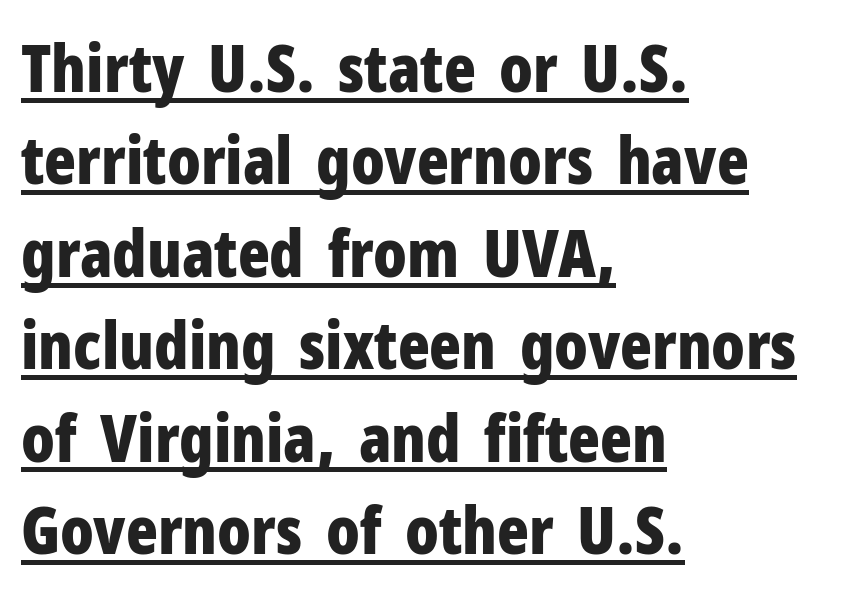
{"serif": "no", "italic": "no", "bold": "yes", "weight": "bold", "width": "condensed", "stroke_contrast": "low", "x_height": "medium", "monospaced": "no", "underline": "yes", "align": "left", "line_spacing": "normal", "line_spacing_ratio": 1.4, "letter_spacing": "normal", "letter_spacing_em": 0.0, "glyph_px": 66}
